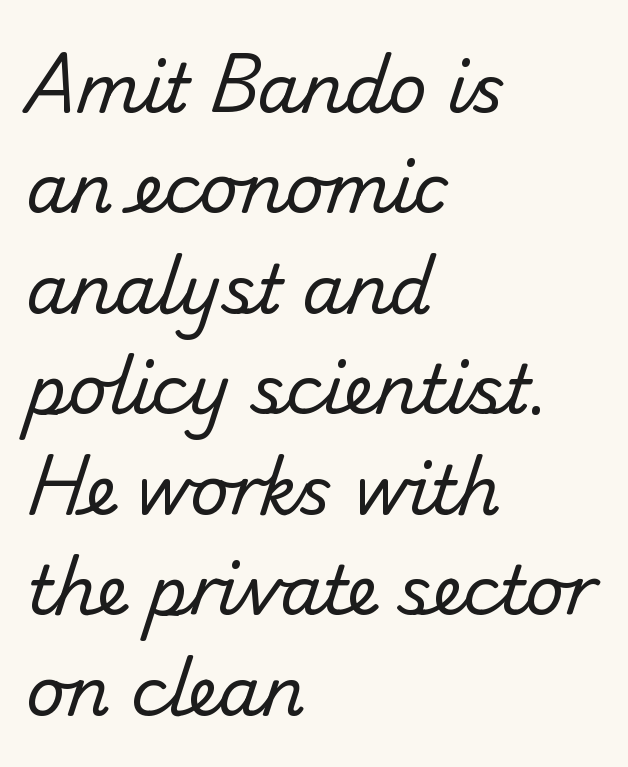
A student would call this left alignment; a typographer would say flush left, rag right. Normally led — the rows are evenly, conventionally spaced. Weight: not bold — regular or lighter. In terms of letterform style, serifs are entirely absent.
